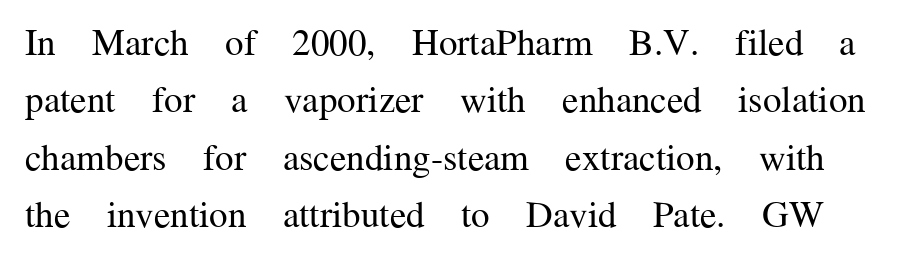
The image shows 37 px regular-weight serif type, upright; set normal line spacing (1.55x), normal letter spacing, not underlined; medium stroke contrast and a medium x-height.
